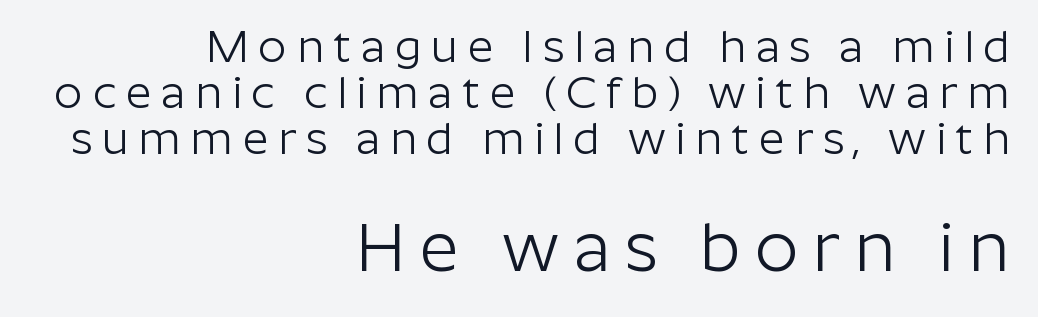
The image shows 68 px light sans-serif type, upright; set right-aligned, tight line spacing (1.02x), unusually wide letter spacing (+0.21 em), not underlined; the second (bottom) block is 1.51x larger; low stroke contrast and a medium x-height.
